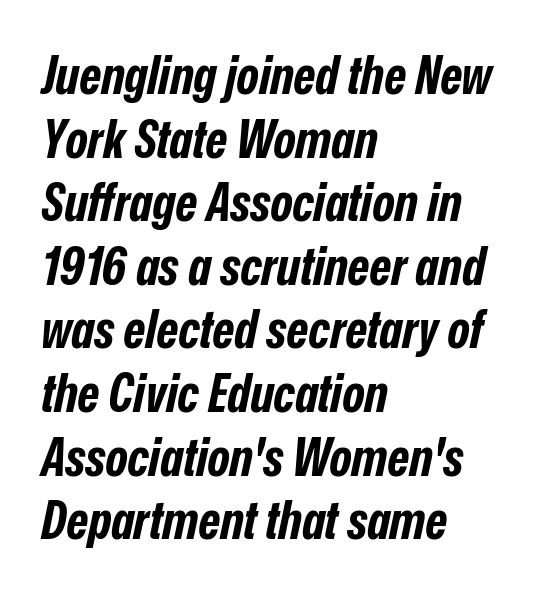
The image shows 53 px bold, condensed type, italic (leaning right); set left-aligned, line spacing 1.2x, normal letter spacing, not underlined; low stroke contrast and a medium x-height.
